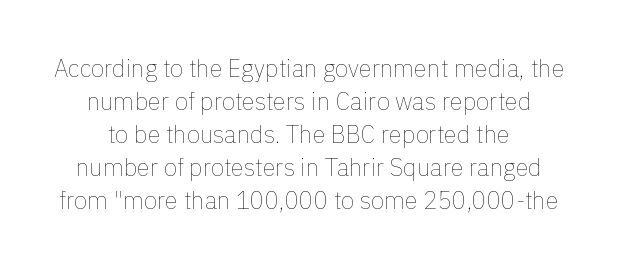
Compared with typical paragraphs, the rows here are spaced about the same. Stroke thickness stays within the range of a standard reading face or lighter. Words appear dense and cohesive because spacing is normal. Only glyphs here, with clear space below each row. This is the regular roman posture of the typeface.
